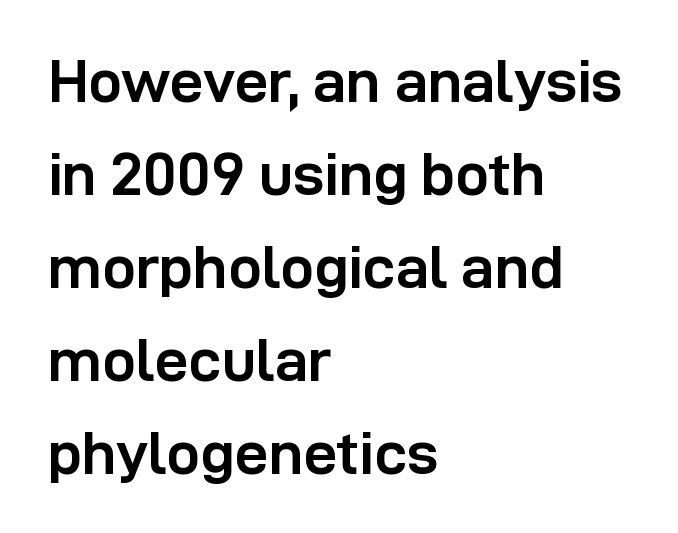
{"serif": "no", "italic": "no", "bold": "yes", "weight": "semibold", "width": "normal", "stroke_contrast": "low", "x_height": "medium", "monospaced": "no", "underline": "no", "align": "left", "line_spacing": "normal", "line_spacing_ratio": 1.55, "letter_spacing": "normal", "letter_spacing_em": 0.0, "glyph_px": 60}
